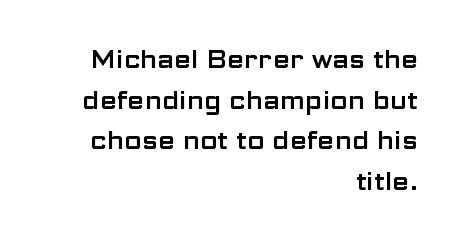
Successive baselines arrive at the customary interval. Nothing unusual about the tracking: characters are spaced as the font intends. All the whitespace from short lines collects on the left. The specimen reads as upright at a glance. The space beneath each line is pristine and unruled.
